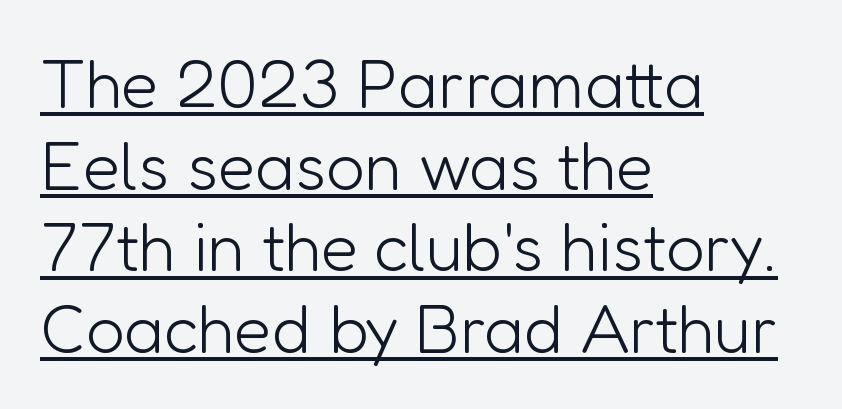
{"serif": "no", "italic": "no", "bold": "no", "weight": "light", "width": "normal", "stroke_contrast": "low", "x_height": "medium", "monospaced": "no", "underline": "yes", "align": "left", "line_spacing_ratio": 1.2, "letter_spacing": "normal", "letter_spacing_em": 0.0, "glyph_px": 68}
